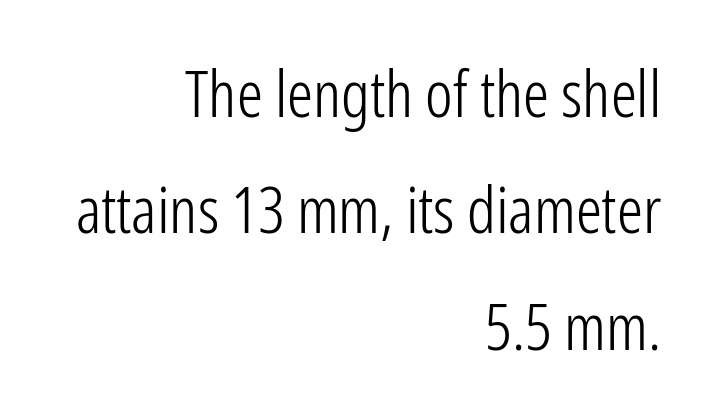
The image shows 65 px light, condensed sans-serif type, upright; set right-aligned, line spacing 1.79x, normal letter spacing, not underlined; low stroke contrast and a medium x-height.
